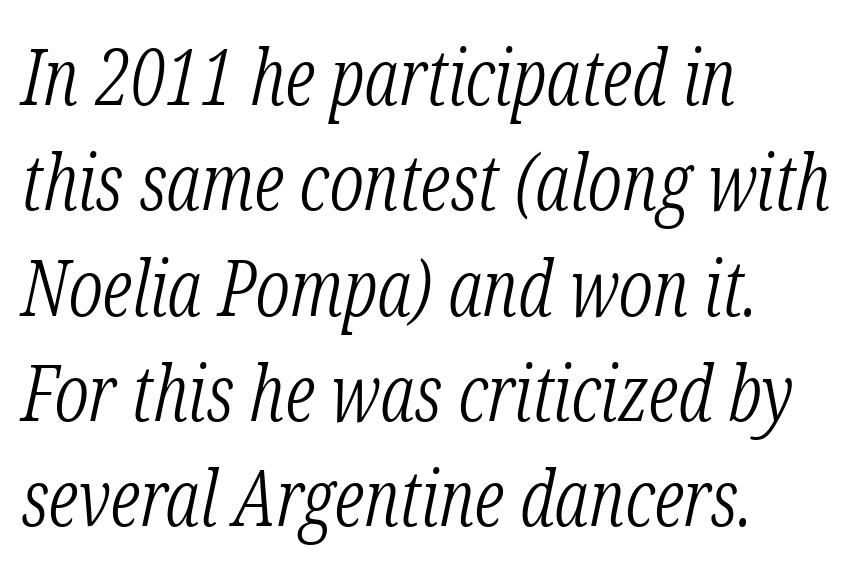
{"serif": "yes", "italic": "yes", "lean": "right", "slant_degrees": 12, "bold": "no", "weight": "light", "width": "condensed", "stroke_contrast": "low", "x_height": "medium", "monospaced": "no", "underline": "no", "align": "left", "line_spacing": "normal", "line_spacing_ratio": 1.35, "letter_spacing": "normal", "letter_spacing_em": 0.0, "glyph_px": 78}
